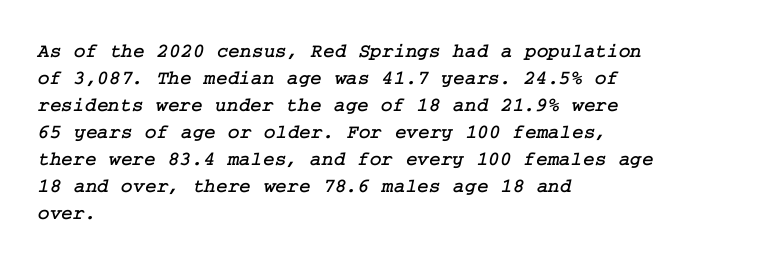
The image shows 20 px text type; set left-aligned, normal line spacing (1.35x), normal letter spacing, not underlined.
